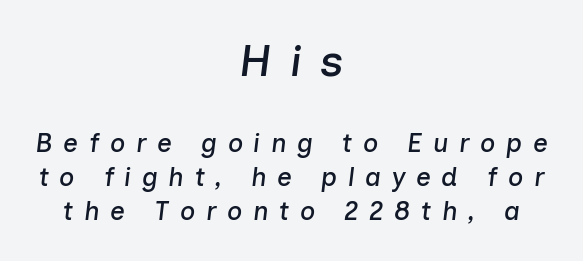
{"italic": "yes", "lean": "right", "slant_degrees": 7, "width": "normal", "stroke_contrast": "low", "x_height": "medium", "monospaced": "no", "underline": "no", "align": "center", "line_spacing": "normal", "line_spacing_ratio": 1.3, "letter_spacing": "wide", "letter_spacing_em": 0.41, "larger_block": "first", "size_ratio": 1.73, "glyph_px": 45}
